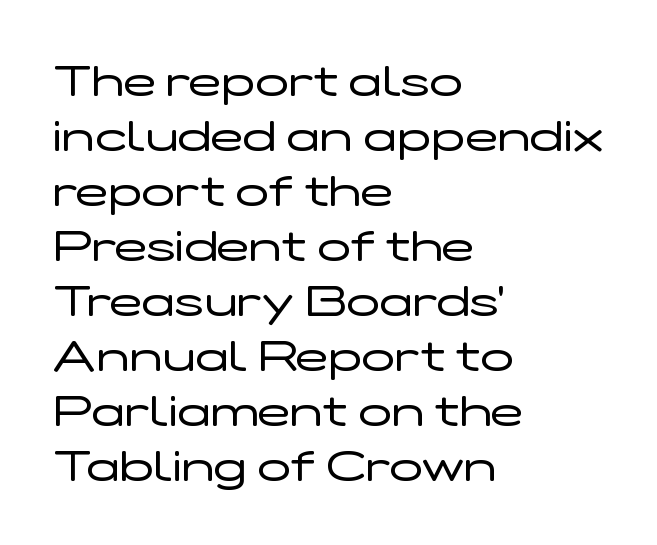
The image shows 44 px regular-weight, wide sans-serif type, upright; set left-aligned, normal line spacing (1.25x), normal letter spacing, not underlined; low stroke contrast and a medium x-height.
